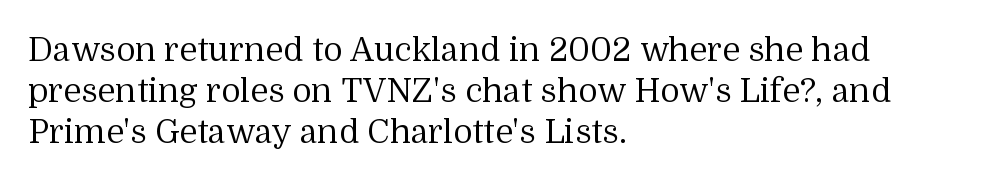
Q: Is the text bold? A: No.
Q: Is the text italic (slanted)? A: No, it is upright.
Q: Is the typeface a serif or a sans-serif typeface? A: Serif.
Q: Is the text underlined? A: No.
Q: How is the paragraph aligned? A: Left-aligned.
Q: Is the spacing between letters normal or unusually wide? A: Normal.
Q: Width (condensed, normal, or wide)? A: Normal.
Q: Stroke contrast? A: Medium.
Q: x-height? A: Medium.
Q: Monospaced? A: No.
